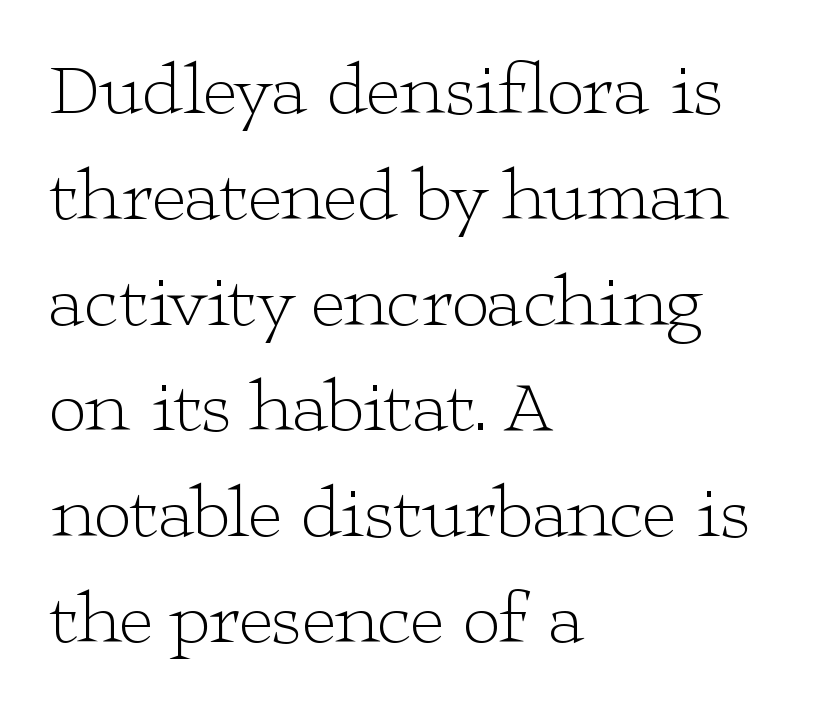
{"serif": "yes", "italic": "no", "bold": "no", "weight": "light", "width": "wide", "stroke_contrast": "low", "x_height": "medium", "monospaced": "no", "underline": "no", "align": "left", "line_spacing": "normal", "line_spacing_ratio": 1.43, "letter_spacing": "normal", "letter_spacing_em": 0.0, "glyph_px": 74}
